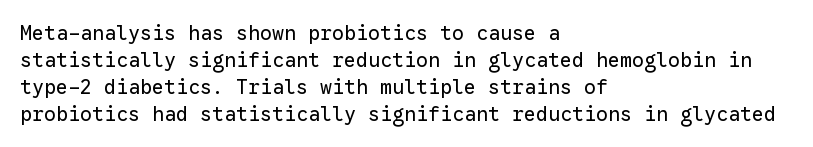
Q: Is the text bold? A: No.
Q: Is the text italic (slanted)? A: No, it is upright.
Q: Is the text underlined? A: No.
Q: How is the paragraph aligned? A: Left-aligned.
Q: Is the spacing between letters normal or unusually wide? A: Normal.
Q: Is the spacing between lines tight, normal or loose? A: Normal.
